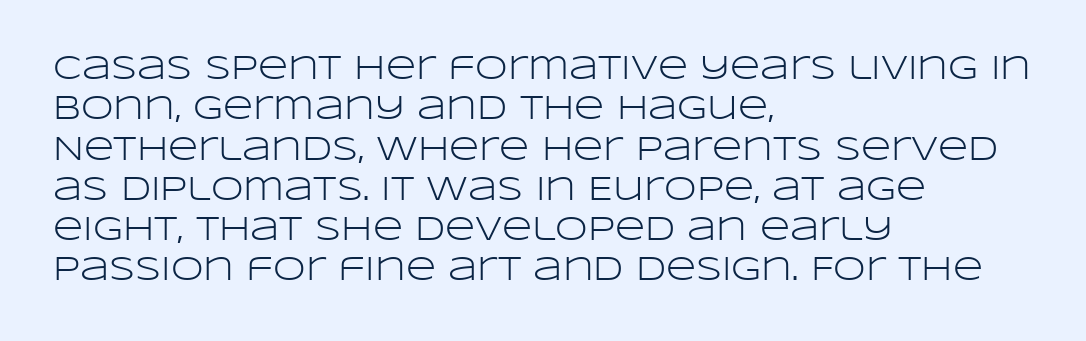
The image shows 33 px light, wide sans-serif type, upright; set left-aligned, line spacing 1.22x, normal letter spacing, not underlined; low stroke contrast and a large x-height.
